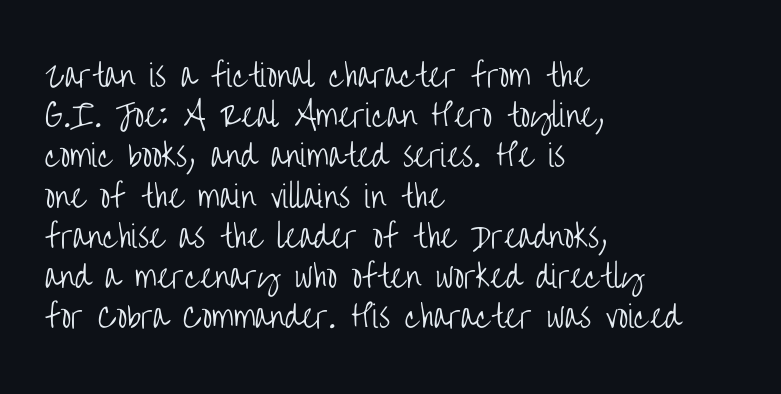
The lettering holds an erect, upright posture throughout. A typesetter would call this proportional, since set widths differ per character. Classification — sans serif. The rendering uses a moderate line-height, typical for paragraphs. The letterforms sit at book weight or below.
